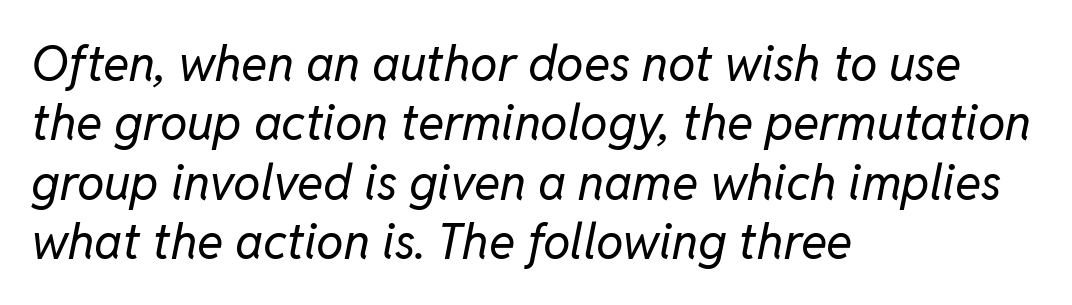
The image shows 49 px regular-weight type, italic (leaning right); set left-aligned, line spacing 1.21x, normal letter spacing, not underlined; low stroke contrast and a medium x-height.
